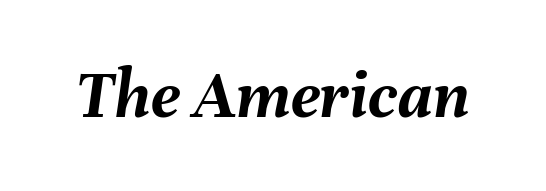
{"italic": "yes", "lean": "right", "slant_degrees": 8, "bold": "yes", "weight": "semibold", "width": "normal", "stroke_contrast": "medium", "x_height": "medium", "monospaced": "no", "underline": "no", "letter_spacing": "normal", "letter_spacing_em": 0.0, "glyph_px": 70}
